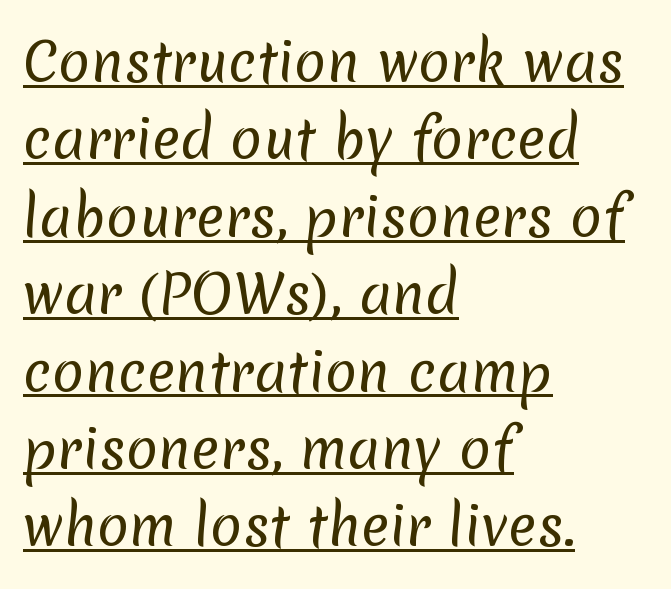
In designer terms, the underline attribute is active on this setting. Reading down the column, the eye jumps a familiar distance to each next line. The typeface has the unassuming heft of standard copy or less. A student would call this left alignment; a typographer would say flush left, rag right.
